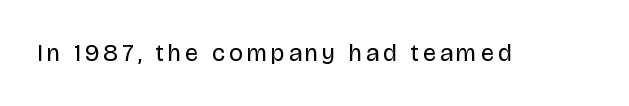
Q: Is the text bold? A: No.
Q: Is the text italic (slanted)? A: No, it is upright.
Q: Is the text underlined? A: No.
